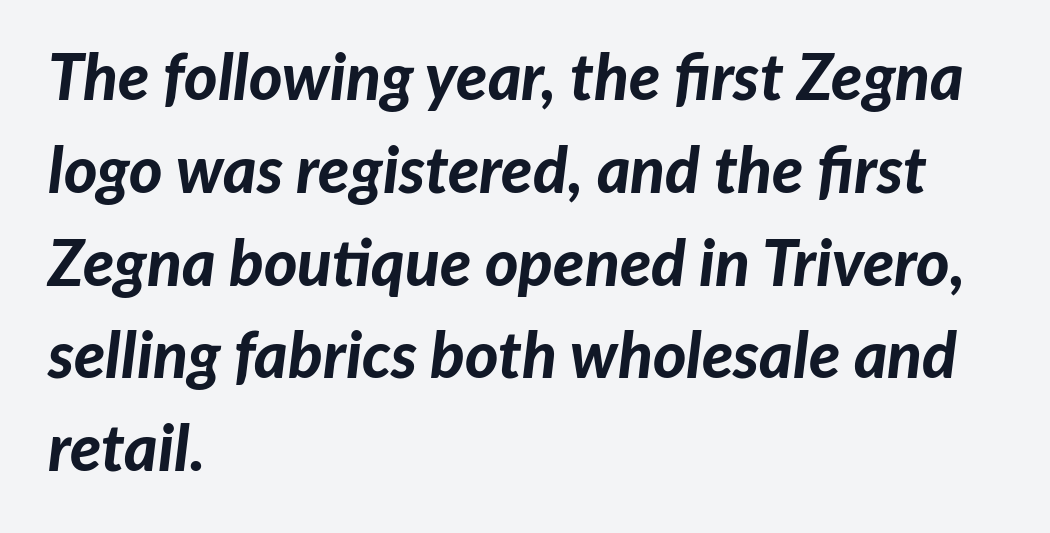
{"italic": "yes", "lean": "right", "slant_degrees": 7, "bold": "yes", "weight": "bold", "width": "normal", "stroke_contrast": "low", "x_height": "medium", "monospaced": "no", "underline": "no", "align": "left", "line_spacing": "normal", "line_spacing_ratio": 1.45, "letter_spacing": "normal", "letter_spacing_em": 0.0, "glyph_px": 64}
